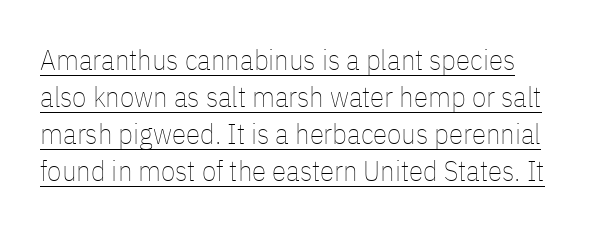
The line texture is even and compact thanks to regular tracking. Interline gaps are of average width in this sample. Do the characters align in a grid? No, the font is proportional. The specimen reads as upright at a glance. Beneath each row of characters lies a ruled line. Stroke thickness stays within the range of a standard reading face or lighter.
